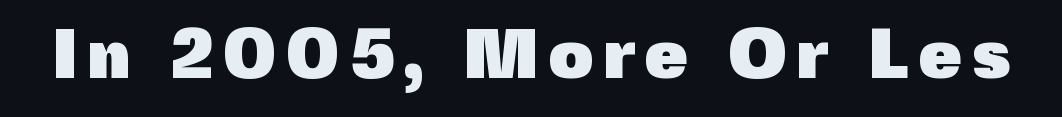
{"serif": "no", "italic": "no", "bold": "yes", "weight": "heavy", "width": "normal", "x_height": "medium", "monospaced": "no", "underline": "no", "glyph_px": 70}
